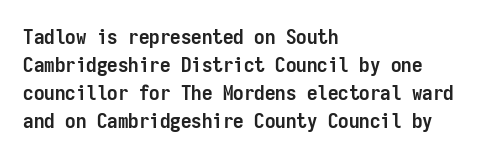
Q: Is the text bold? A: Yes.
Q: Is the text italic (slanted)? A: No, it is upright.
Q: Is the text underlined? A: No.
Q: How is the paragraph aligned? A: Left-aligned.
Q: Is the spacing between letters normal or unusually wide? A: Normal.
Q: Is the spacing between lines tight, normal or loose? A: Normal.
